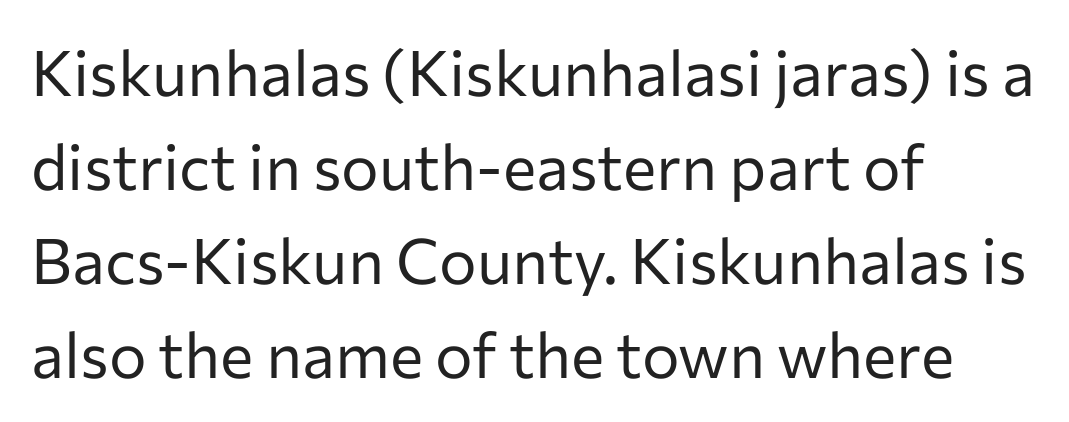
The ragged edge is on the right, which tells us the setting is flush left. A typesetter would call this proportional, since set widths differ per character. The words here are not underlined. Compared with a typical body face, this is equally light or lighter still. Regular leading. The letters carry no serifs — their stems end cleanly without finishing strokes.
